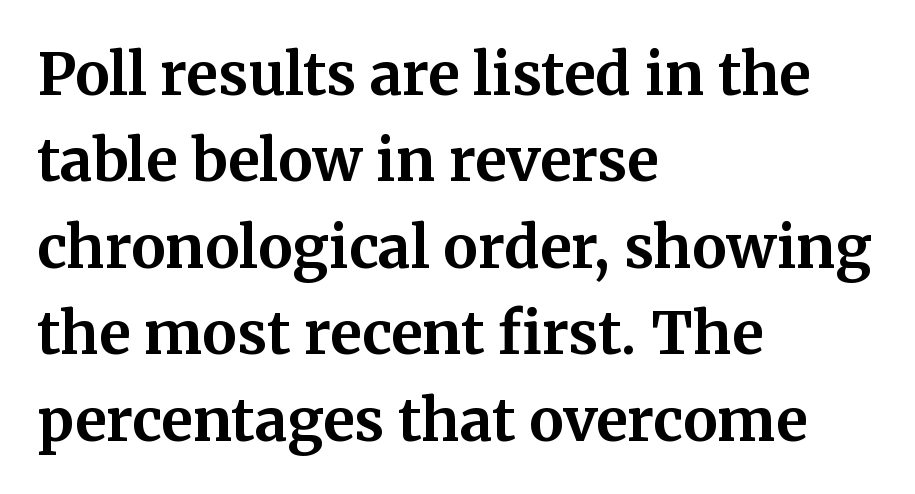
The image shows 58 px bold serif type, upright; set left-aligned, normal line spacing (1.49x), normal letter spacing, not underlined; medium stroke contrast and a medium x-height.
